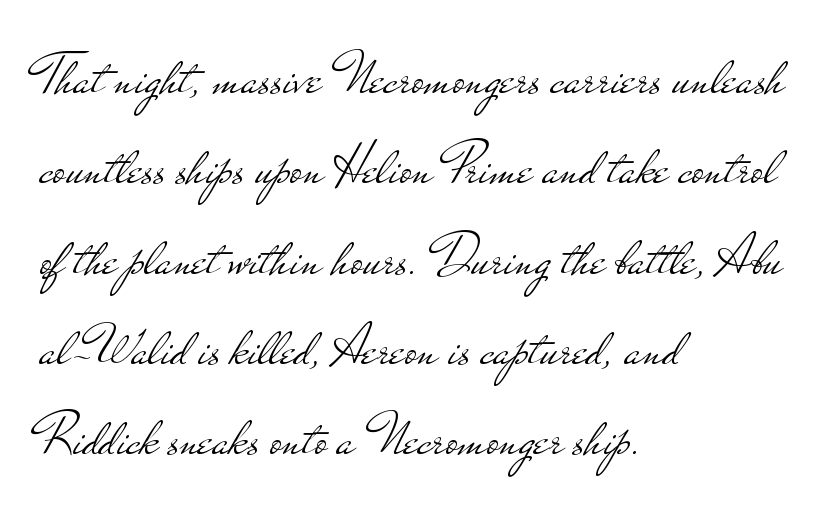
Q: Is the text bold? A: No.
Q: Is the text italic (slanted)? A: Yes.
Q: Is the typeface a serif or a sans-serif typeface? A: Sans-serif.
Q: Is the text underlined? A: No.
Q: How is the paragraph aligned? A: Left-aligned.
Q: Is the spacing between letters normal or unusually wide? A: Normal.
Q: Is the spacing between lines tight, normal or loose? A: Normal.
Q: Width (condensed, normal, or wide)? A: Wide.
Q: Stroke contrast? A: Low.
Q: x-height? A: Small.
Q: Monospaced? A: No.
